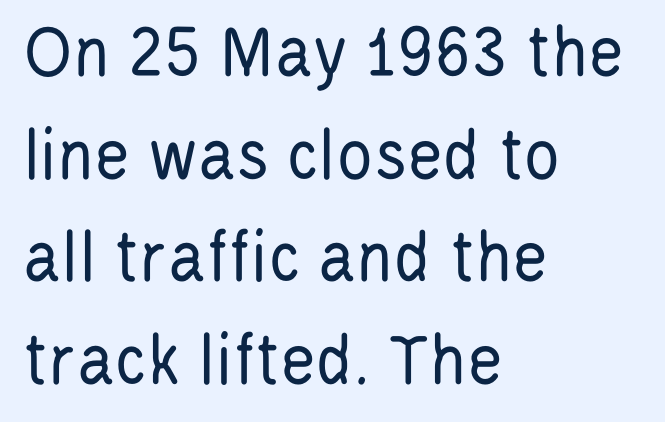
Q: Is the text bold? A: No.
Q: Is the text italic (slanted)? A: No, it is upright.
Q: Is the typeface a serif or a sans-serif typeface? A: Sans-serif.
Q: Is the text underlined? A: No.
Q: How is the paragraph aligned? A: Left-aligned.
Q: Is the spacing between letters normal or unusually wide? A: Normal.
Q: Is the spacing between lines tight, normal or loose? A: Normal.
Q: Width (condensed, normal, or wide)? A: Condensed.
Q: Stroke contrast? A: Low.
Q: x-height? A: Large.
Q: Monospaced? A: No.
